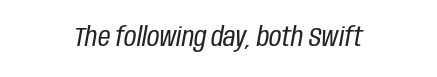
The image shows 27 px text type, italic (leaning right); set centered, normal letter spacing, not underlined.
